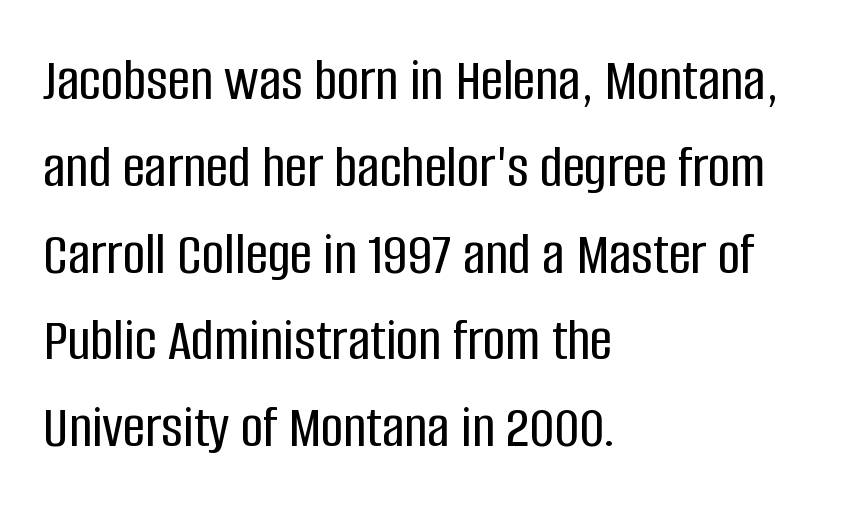
{"serif": "no", "italic": "no", "width": "condensed", "stroke_contrast": "low", "x_height": "large", "monospaced": "no", "underline": "no", "align": "left", "line_spacing": "normal", "line_spacing_ratio": 1.4, "letter_spacing": "normal", "letter_spacing_em": 0.0, "glyph_px": 62}
